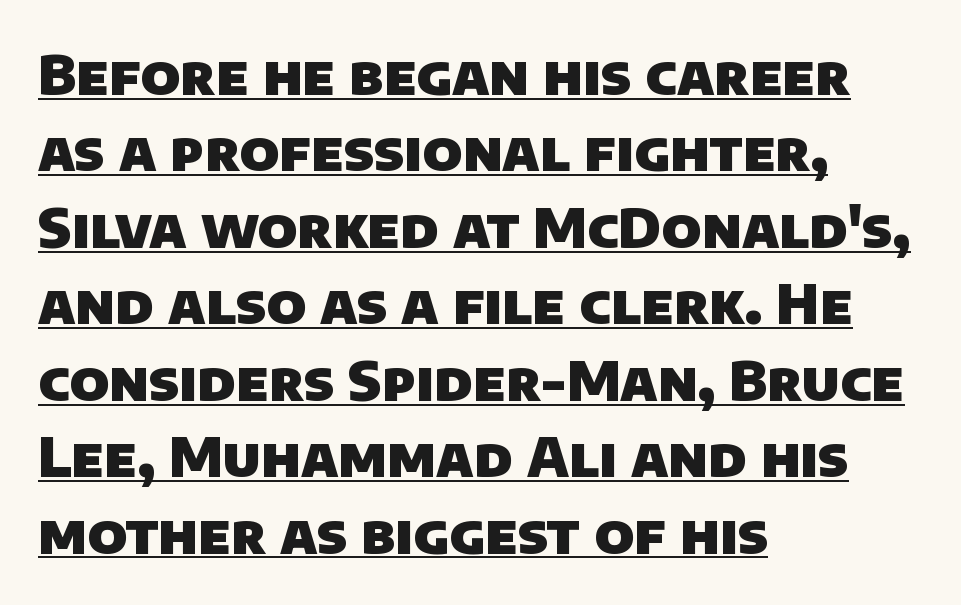
Caption: standard tracking, unaltered. Each letter keeps its own natural width here, so spacing adapts to shape. The font is running at its bold setting. One-word summary of the alignment: left. Font category for this specimen: sans-serif. This sample carries an underscore along the baseline area.
